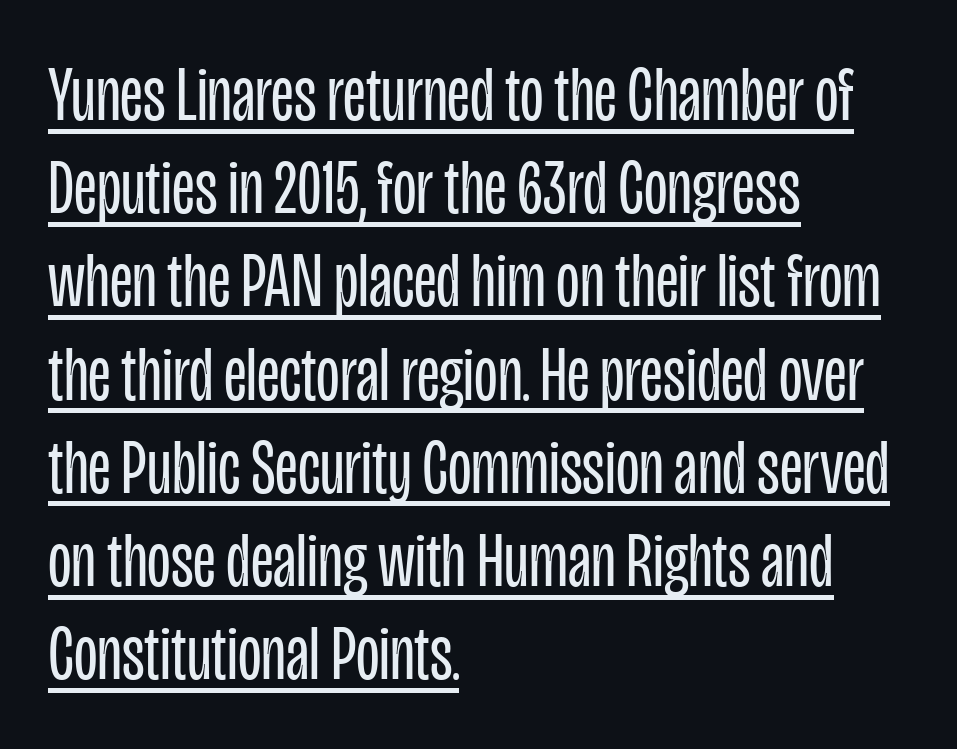
The image shows 77 px regular-weight, condensed sans-serif type, upright; set left-aligned, line spacing 1.21x, normal letter spacing, underlined; low stroke contrast and a large x-height.
